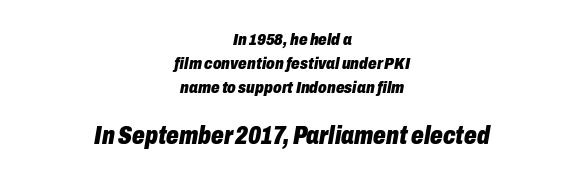
{"italic": "yes", "lean": "right", "slant_degrees": 10, "bold": "yes", "underline": "no", "align": "center", "line_spacing": "normal", "line_spacing_ratio": 1.41, "letter_spacing": "normal", "letter_spacing_em": 0.0, "larger_block": "second", "size_ratio": 1.47, "glyph_px": 25}
